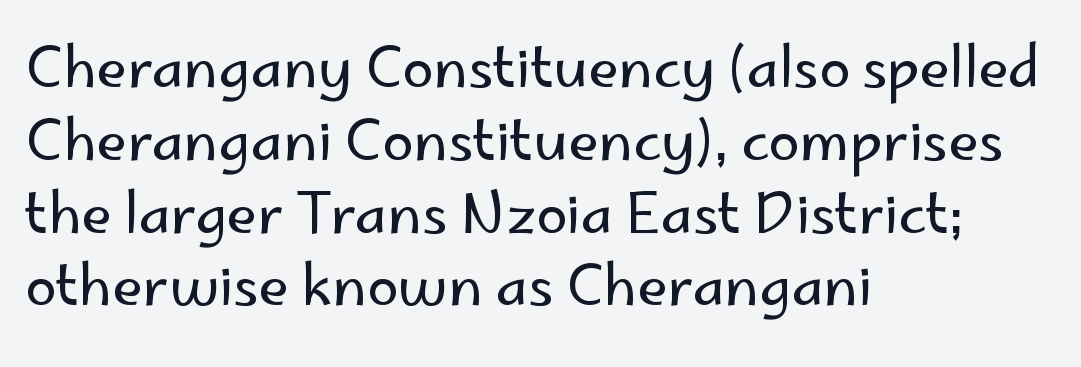
The image shows 56 px regular-weight sans-serif type, upright; set left-aligned, normal line spacing (1.3x), normal letter spacing, not underlined; low stroke contrast and a small x-height.
